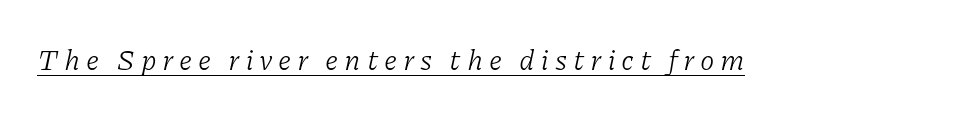
Q: Is the text bold? A: No.
Q: Is the text italic (slanted)? A: Yes, it leans right by about 11 degrees.
Q: Is the typeface a serif or a sans-serif typeface? A: Serif.
Q: Is the text underlined? A: Yes.
Q: Is the spacing between letters normal or unusually wide? A: Unusually wide.
Q: Width (condensed, normal, or wide)? A: Normal.
Q: Stroke contrast? A: Low.
Q: x-height? A: Medium.
Q: Monospaced? A: No.
